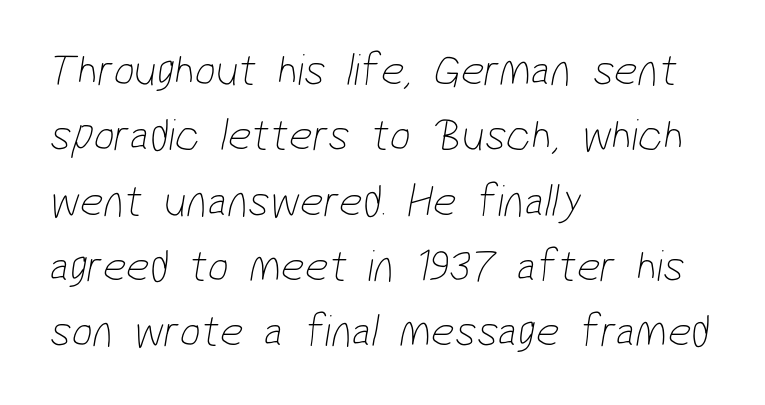
Notice how descenders clear the ascenders below comfortably — that's standard leading. Short and long lines alike share a common starting point at left. Here the glyphs are tracked normally, forming tight word shapes. This sample has the flowing, uneven cadence of proportional lettering. Plain, unruled lines of type.
